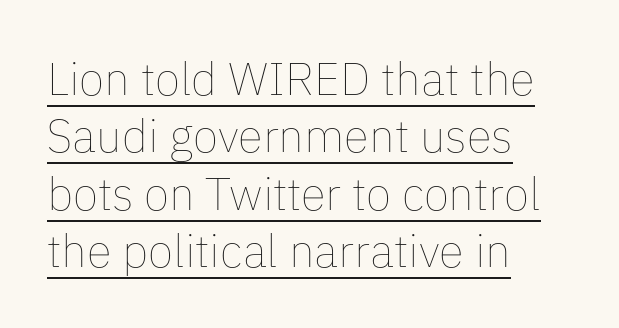
Nothing unusual about the tracking: characters are spaced as the font intends. The sample's only ornament is a line tracing under the words. Weight: regular or lighter. The lines are quadded left.
